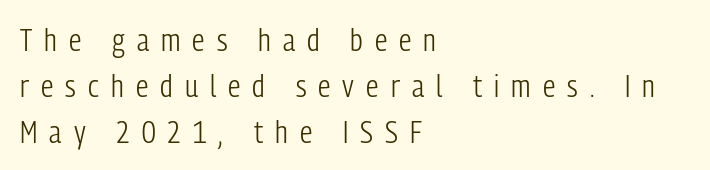
The image shows 31 px light, condensed sans-serif type, upright; set left-aligned, normal line spacing (1.48x), unusually wide letter spacing (+0.39 em), not underlined; low stroke contrast and a medium x-height.
